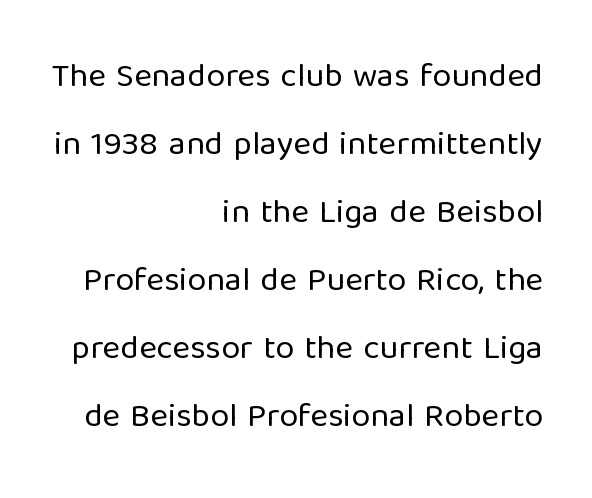
{"serif": "no", "italic": "no", "bold": "no", "weight": "regular", "width": "normal", "stroke_contrast": "low", "x_height": "medium", "monospaced": "no", "underline": "no", "align": "right", "line_spacing": "loose", "line_spacing_ratio": 2.0, "letter_spacing": "normal", "letter_spacing_em": 0.0, "glyph_px": 34}
